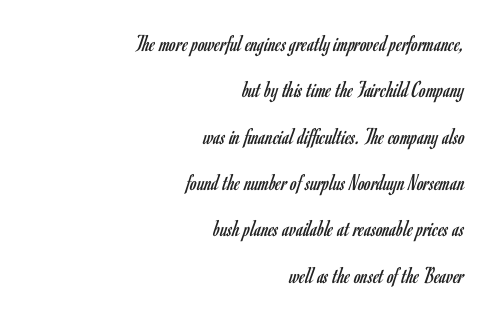
The image shows 24 px text type; set right-aligned, loose line spacing (1.93x), normal letter spacing, not underlined.
